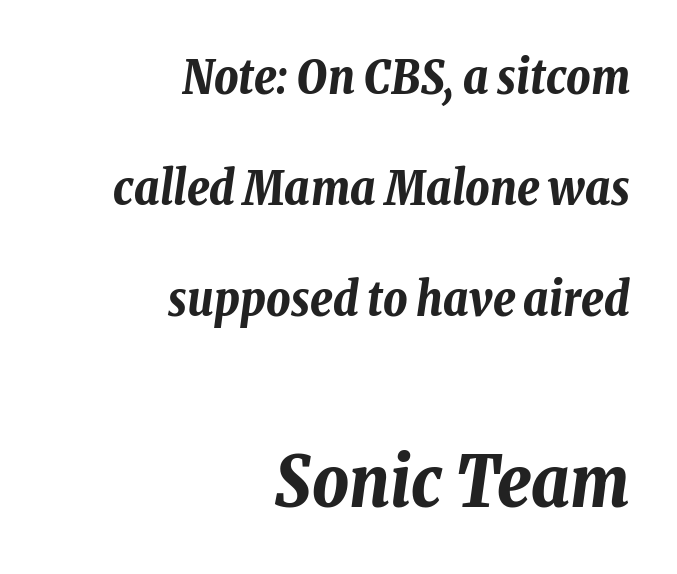
Q: Is the text bold? A: Yes.
Q: Is the text italic (slanted)? A: Yes, it leans right by about 8 degrees.
Q: Is the text underlined? A: No.
Q: How is the paragraph aligned? A: Right-aligned.
Q: Is the spacing between letters normal or unusually wide? A: Normal.
Q: Is the spacing between lines tight, normal or loose? A: Loose.
Q: Which block of text is set in a larger size, the first (top) or the second (bottom)? A: The second (bottom) one.
Q: Width (condensed, normal, or wide)? A: Condensed.
Q: Stroke contrast? A: Low.
Q: x-height? A: Medium.
Q: Monospaced? A: No.
